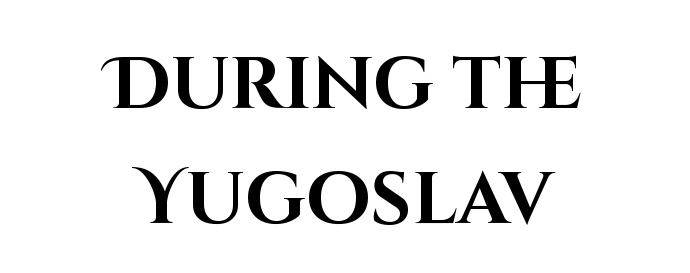
The horizontal fit of the characters is conventional and even. Lines of text with bare space underneath. You'd pick this weight for a headline — it's a proper bold. Vertical strokes here are truly vertical. Each new line begins a customary step beneath the previous one. Each letter's strokes conclude bluntly, with no projecting serifs.
